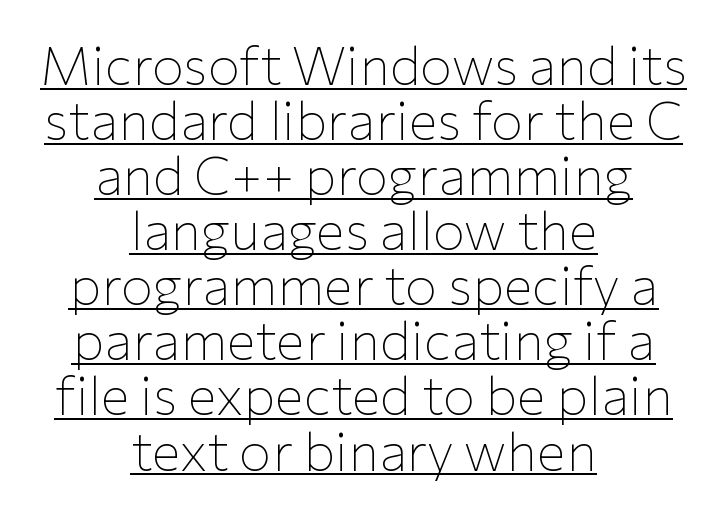
Q: Is the text bold? A: No.
Q: Is the text italic (slanted)? A: No, it is upright.
Q: Is the typeface a serif or a sans-serif typeface? A: Sans-serif.
Q: Is the text underlined? A: Yes.
Q: How is the paragraph aligned? A: Centered.
Q: Is the spacing between letters normal or unusually wide? A: Normal.
Q: Is the spacing between lines tight, normal or loose? A: Tight.
Q: Width (condensed, normal, or wide)? A: Normal.
Q: Stroke contrast? A: Low.
Q: x-height? A: Medium.
Q: Monospaced? A: No.
